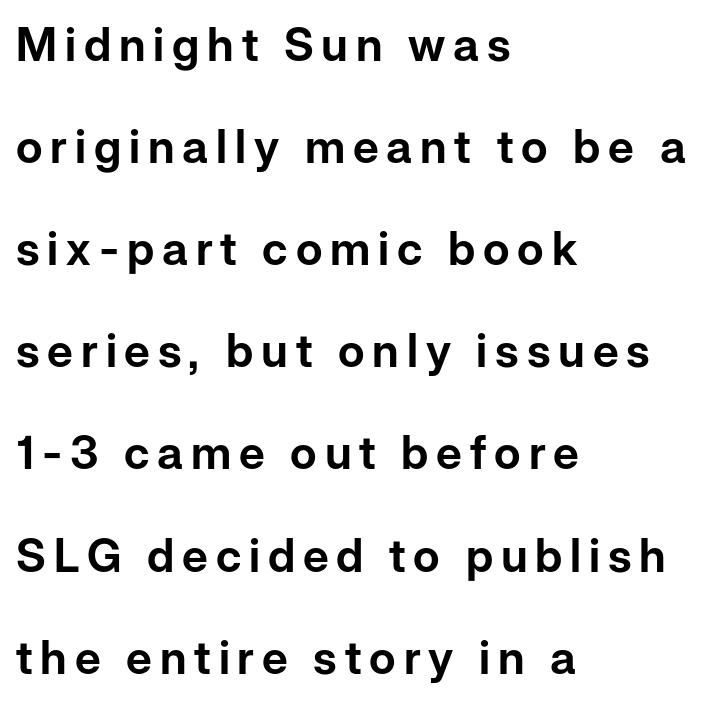
Quick note: not italic, upright. Glance below the letters and you will spot only blank space. Compared with a centered layout, this one pins lines to the left instead. Type style note: lacks serifs.
